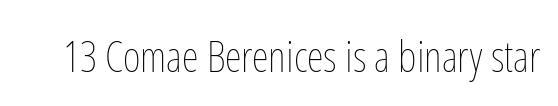
{"italic": "no", "bold": "no", "weight": "thin", "width": "condensed", "stroke_contrast": "low", "x_height": "medium", "monospaced": "no", "underline": "no", "letter_spacing": "normal", "letter_spacing_em": 0.0, "glyph_px": 43}
